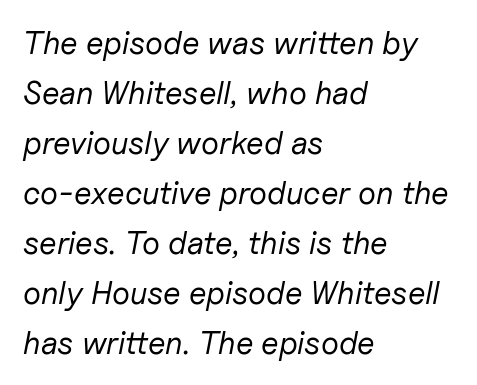
The image shows 32 px regular-weight type, italic (leaning right); set left-aligned, normal line spacing (1.56x), normal letter spacing, not underlined; low stroke contrast and a medium x-height.
